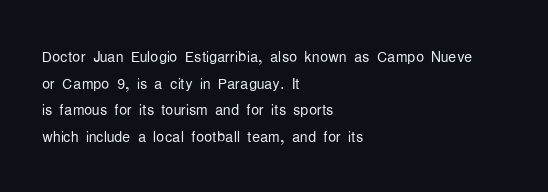
Q: Is the text bold? A: No.
Q: Is the text italic (slanted)? A: No, it is upright.
Q: Is the text underlined? A: No.
Q: How is the paragraph aligned? A: Left-aligned.
Q: Is the spacing between letters normal or unusually wide? A: Normal.
Q: Is the spacing between lines tight, normal or loose? A: Normal.
